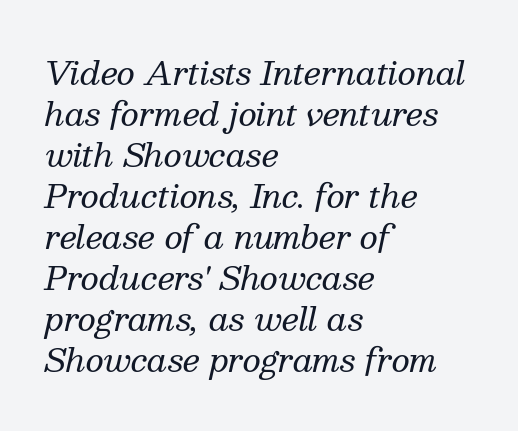
{"serif": "yes", "italic": "yes", "lean": "right", "slant_degrees": 13, "bold": "no", "weight": "regular", "width": "normal", "stroke_contrast": "medium", "x_height": "medium", "monospaced": "no", "underline": "no", "align": "left", "line_spacing": "normal", "line_spacing_ratio": 1.28, "letter_spacing": "normal", "letter_spacing_em": 0.0, "glyph_px": 32}
